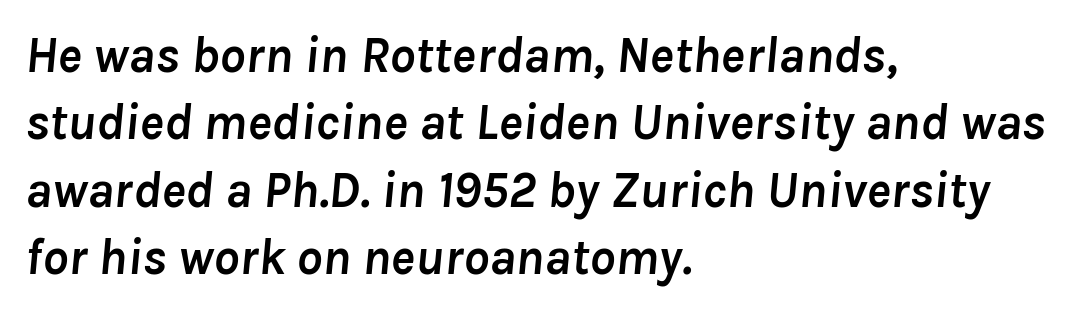
Q: Is the text bold? A: Yes.
Q: Is the text italic (slanted)? A: Yes, it leans right by about 8 degrees.
Q: Is the text underlined? A: No.
Q: How is the paragraph aligned? A: Left-aligned.
Q: Is the spacing between letters normal or unusually wide? A: Normal.
Q: Is the spacing between lines tight, normal or loose? A: Normal.
Q: Width (condensed, normal, or wide)? A: Normal.
Q: Stroke contrast? A: Low.
Q: x-height? A: Medium.
Q: Monospaced? A: No.
